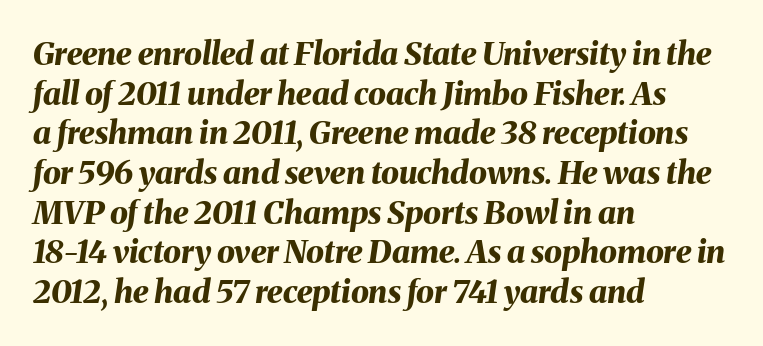
The image shows 32 px bold type, italic (leaning right); set left-aligned, line spacing 1.24x, normal letter spacing, not underlined; medium stroke contrast and a medium x-height.
